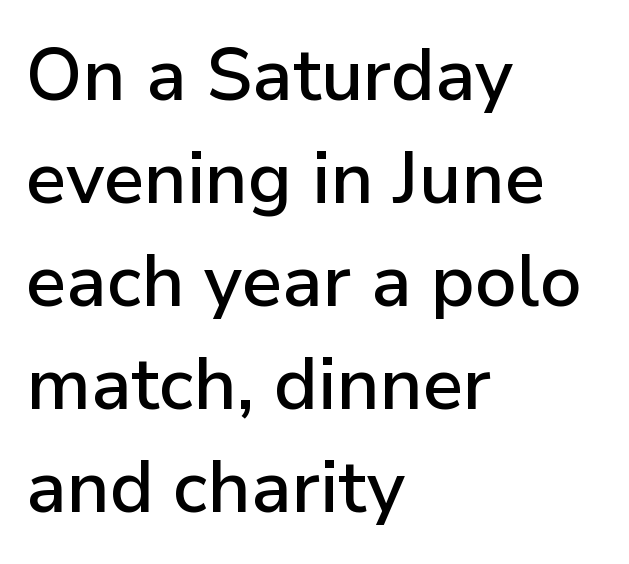
Is this a fixed-width face? No — the glyphs have proportional, varying widths. Nothing sits at the stroke ends, so this counts as sans-serif. Decoration check: the copy has no underline. Words appear dense and cohesive because spacing is normal.
